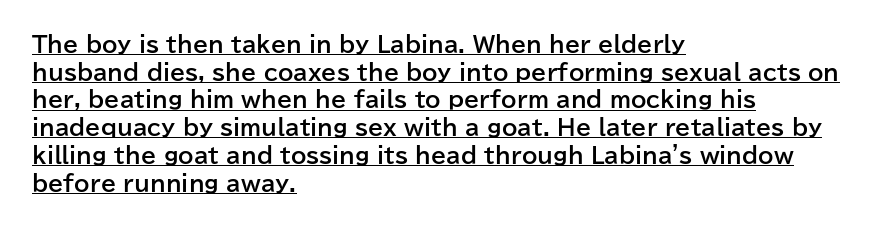
Q: Is the text bold? A: Yes.
Q: Is the text italic (slanted)? A: No, it is upright.
Q: Is the text underlined? A: Yes.
Q: How is the paragraph aligned? A: Left-aligned.
Q: Is the spacing between letters normal or unusually wide? A: Normal.
Q: Is the spacing between lines tight, normal or loose? A: Normal.
